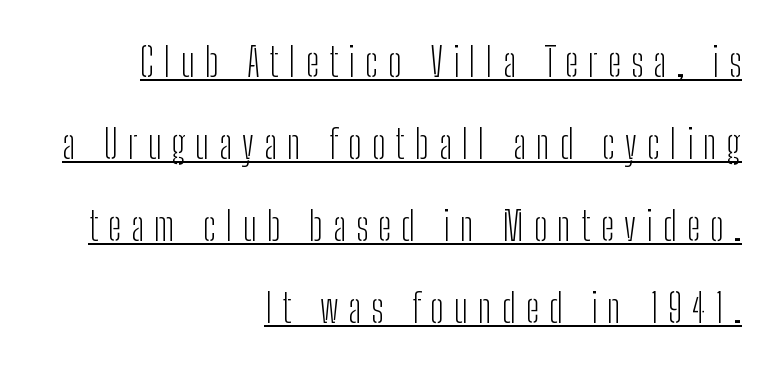
Q: Is the text bold? A: No.
Q: Is the text italic (slanted)? A: No, it is upright.
Q: Is the typeface a serif or a sans-serif typeface? A: Sans-serif.
Q: Is the text underlined? A: Yes.
Q: How is the paragraph aligned? A: Right-aligned.
Q: Is the spacing between letters normal or unusually wide? A: Unusually wide.
Q: Is the spacing between lines tight, normal or loose? A: Loose.
Q: Width (condensed, normal, or wide)? A: Condensed.
Q: Stroke contrast? A: Low.
Q: x-height? A: Medium.
Q: Monospaced? A: No.
